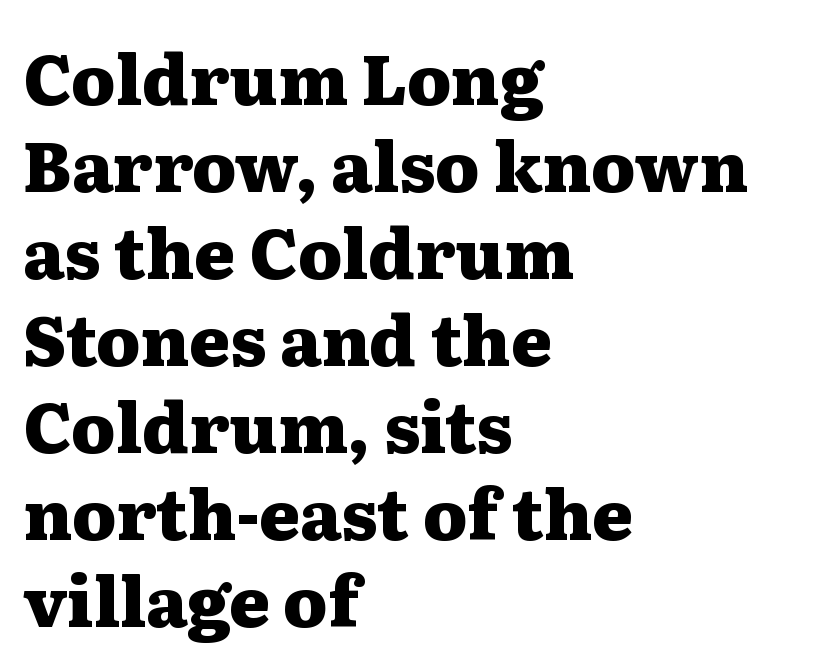
Q: Is the text bold? A: Yes.
Q: Is the text italic (slanted)? A: No, it is upright.
Q: Is the typeface a serif or a sans-serif typeface? A: Serif.
Q: Is the text underlined? A: No.
Q: How is the paragraph aligned? A: Left-aligned.
Q: Is the spacing between letters normal or unusually wide? A: Normal.
Q: Is the spacing between lines tight, normal or loose? A: Normal.
Q: Width (condensed, normal, or wide)? A: Wide.
Q: Stroke contrast? A: Medium.
Q: x-height? A: Medium.
Q: Monospaced? A: No.
